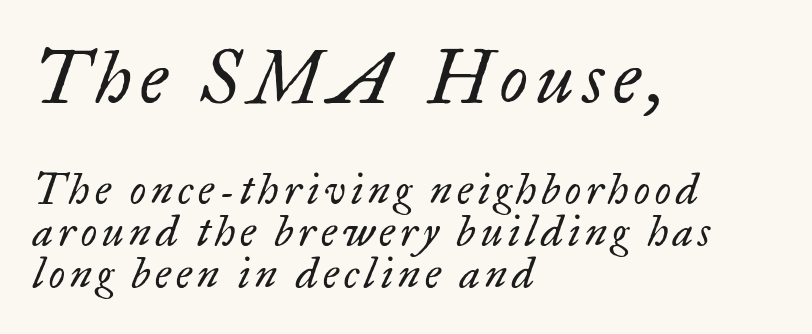
{"serif": "yes", "italic": "yes", "lean": "right", "slant_degrees": 17, "bold": "no", "weight": "regular", "width": "normal", "stroke_contrast": "low", "x_height": "small", "monospaced": "no", "underline": "no", "align": "left", "line_spacing": "tight", "line_spacing_ratio": 1.0, "larger_block": "first", "size_ratio": 1.74, "glyph_px": 73}
